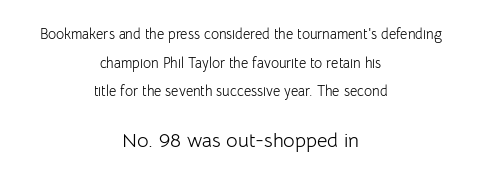
Q: Is the text bold? A: No.
Q: Is the text italic (slanted)? A: No, it is upright.
Q: Is the text underlined? A: No.
Q: How is the paragraph aligned? A: Centered.
Q: Is the spacing between letters normal or unusually wide? A: Normal.
Q: Is the spacing between lines tight, normal or loose? A: Loose.
Q: Which block of text is set in a larger size, the first (top) or the second (bottom)? A: The second (bottom) one.
